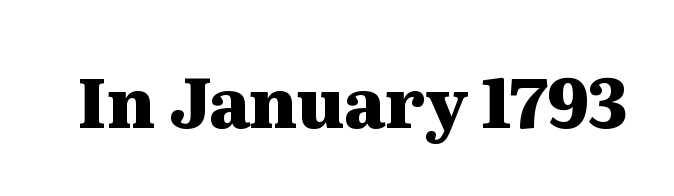
Q: Is the text bold? A: Yes.
Q: Is the text italic (slanted)? A: No, it is upright.
Q: Is the typeface a serif or a sans-serif typeface? A: Serif.
Q: Is the text underlined? A: No.
Q: Is the spacing between letters normal or unusually wide? A: Normal.
Q: Width (condensed, normal, or wide)? A: Wide.
Q: Stroke contrast? A: Medium.
Q: x-height? A: Medium.
Q: Monospaced? A: No.
